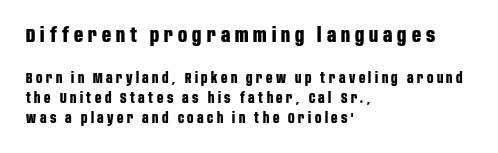
Q: Is the text bold? A: Yes.
Q: Is the text italic (slanted)? A: No, it is upright.
Q: Is the text underlined? A: No.
Q: How is the paragraph aligned? A: Left-aligned.
Q: Is the spacing between letters normal or unusually wide? A: Unusually wide.
Q: Is the spacing between lines tight, normal or loose? A: Normal.
Q: Which block of text is set in a larger size, the first (top) or the second (bottom)? A: The first (top) one.
